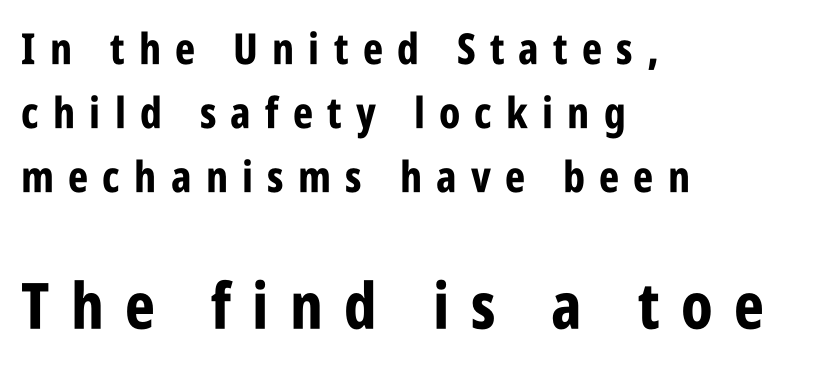
This is sans-serif lettering, the kind often seen on screens and signage. Typesetter's note: full bold, strokes at maximum text heaviness. This sample has the flowing, uneven cadence of proportional lettering. Glance below the letters and you will spot only blank space.
